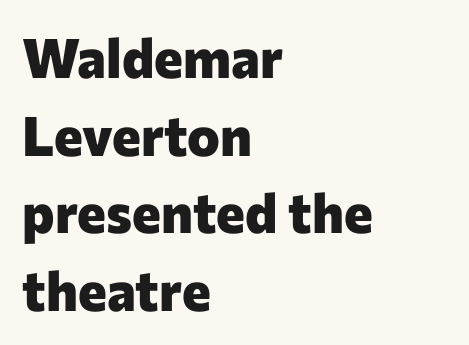
Here the glyphs are tracked normally, forming tight word shapes. Tall strokes in this sample are plumb rather than angled. You could not count columns in this text — the font is proportionally spaced. Typesetter's note: full bold, strokes at maximum text heaviness. In terms of leading, this rendering sits right in the middle.
